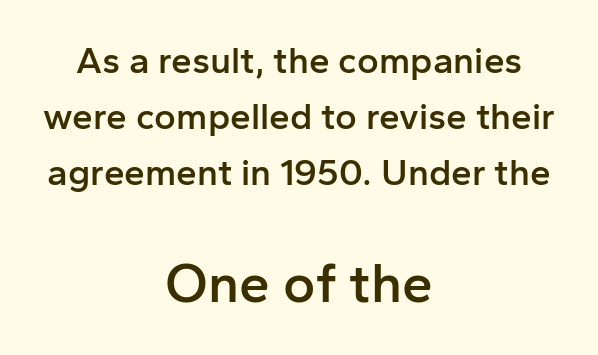
Nope, not italic — everything's standing straight. The letters are semibold — heavier than regular but short of a full bold. This sample has the flowing, uneven cadence of proportional lettering. The baseline area is clear. Caption: standard tracking, unaltered.
